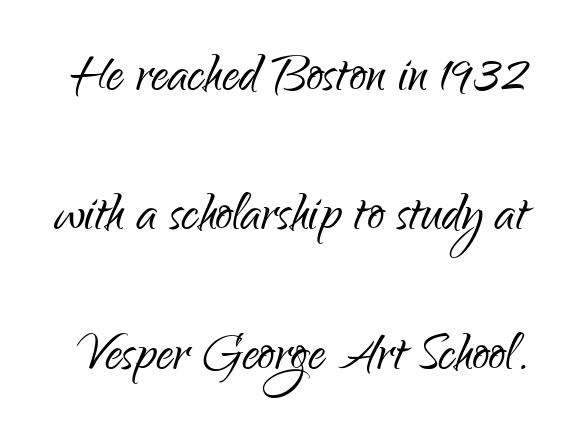
The image shows 67 px light, condensed sans-serif type; set loose line spacing (2.08x), normal letter spacing, not underlined; low stroke contrast and a small x-height.
